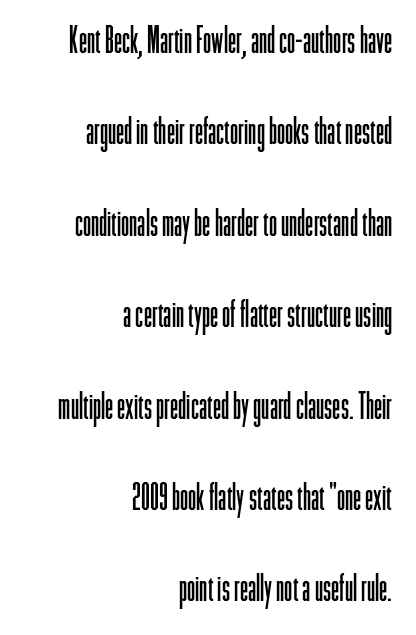
Q: Is the text bold? A: No.
Q: Is the text italic (slanted)? A: No, it is upright.
Q: Is the typeface a serif or a sans-serif typeface? A: Sans-serif.
Q: Is the text underlined? A: No.
Q: How is the paragraph aligned? A: Right-aligned.
Q: Is the spacing between letters normal or unusually wide? A: Normal.
Q: Is the spacing between lines tight, normal or loose? A: Loose.
Q: Width (condensed, normal, or wide)? A: Condensed.
Q: Stroke contrast? A: Low.
Q: x-height? A: Medium.
Q: Monospaced? A: No.
